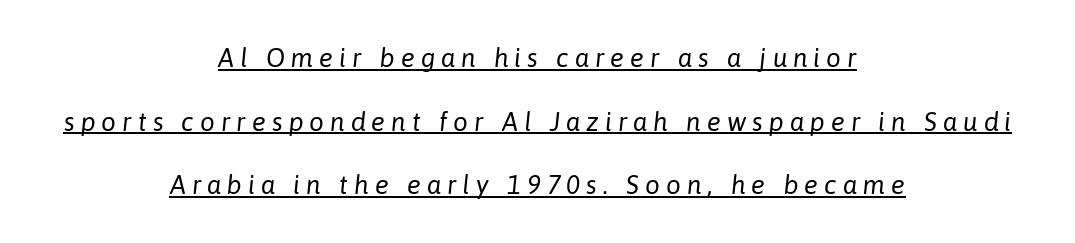
{"italic": "yes", "lean": "right", "slant_degrees": 6, "bold": "no", "underline": "yes", "align": "center", "line_spacing": "loose", "line_spacing_ratio": 2.45, "letter_spacing": "wide", "letter_spacing_em": 0.23, "glyph_px": 26}
